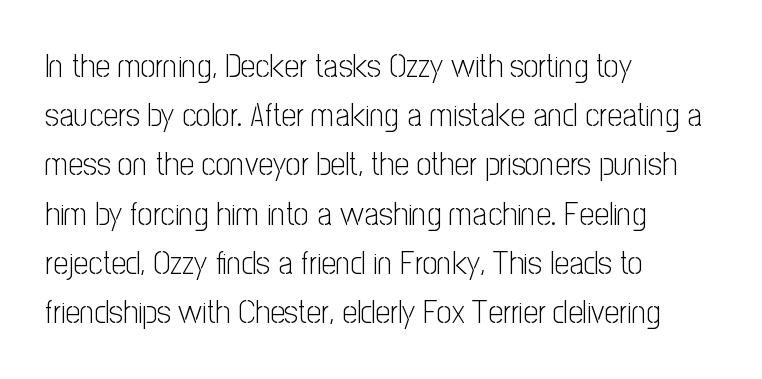
The image shows 33 px light, condensed sans-serif type, upright; set left-aligned, normal line spacing (1.49x), normal letter spacing, not underlined; low stroke contrast and a medium x-height.
